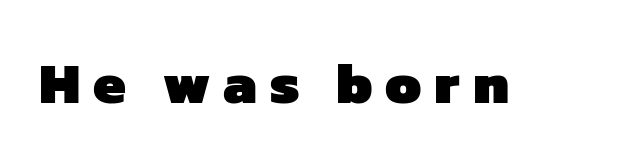
Underlining? Definitely not there. Looks like regular typesetting: each glyph gets only the width it needs. How are the letters spaced? Widely, with obvious added tracking. Grotesque or geometric, the face here clearly has no serifs. The rendering uses a bold face; every stroke is thick and dark.
